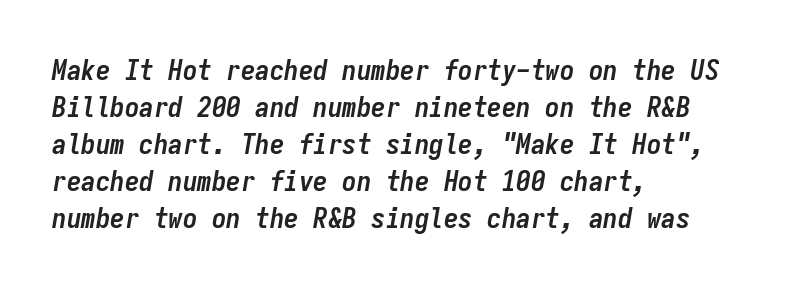
{"italic": "yes", "lean": "right", "slant_degrees": 9, "bold": "yes", "weight": "semibold", "width": "condensed", "stroke_contrast": "low", "x_height": "medium", "monospaced": "yes", "underline": "no", "align": "left", "line_spacing": "normal", "line_spacing_ratio": 1.28, "letter_spacing": "normal", "letter_spacing_em": 0.0, "glyph_px": 29}
